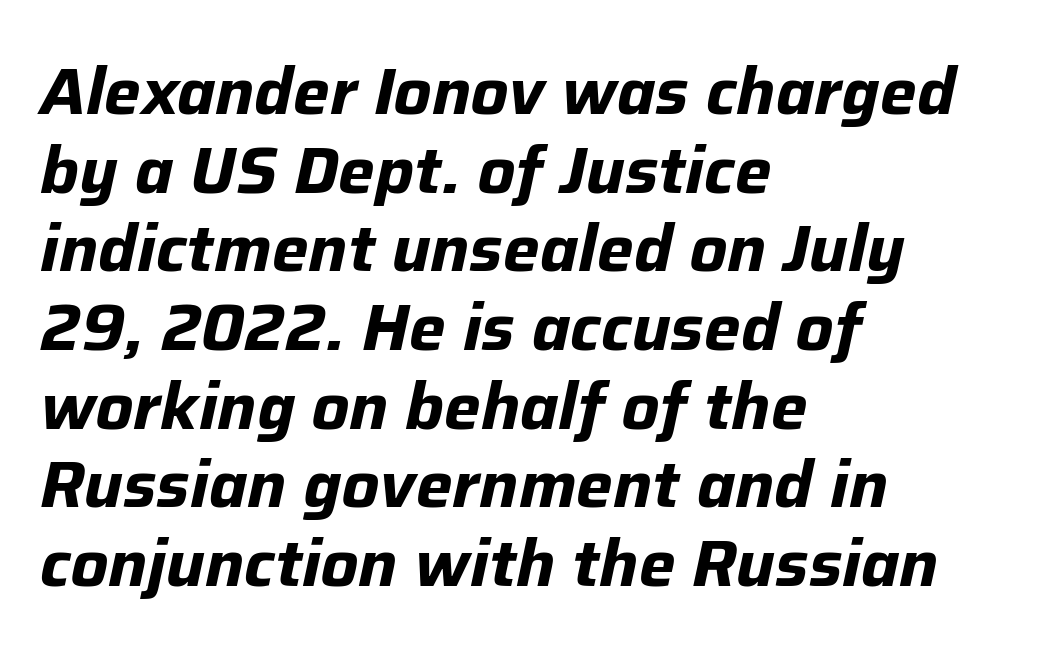
Q: Is the text bold? A: Yes.
Q: Is the text italic (slanted)? A: Yes, it leans right by about 12 degrees.
Q: Is the text underlined? A: No.
Q: How is the paragraph aligned? A: Left-aligned.
Q: Is the spacing between letters normal or unusually wide? A: Normal.
Q: Width (condensed, normal, or wide)? A: Normal.
Q: Stroke contrast? A: Low.
Q: x-height? A: Medium.
Q: Monospaced? A: No.
